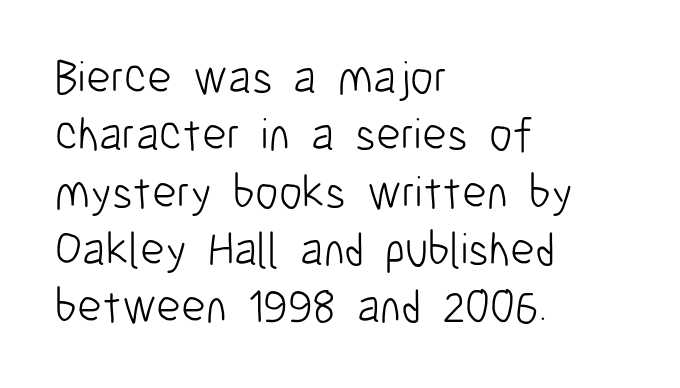
Q: Is the text bold? A: No.
Q: Is the text italic (slanted)? A: No, it is upright.
Q: Is the typeface a serif or a sans-serif typeface? A: Sans-serif.
Q: Is the text underlined? A: No.
Q: How is the paragraph aligned? A: Left-aligned.
Q: Is the spacing between letters normal or unusually wide? A: Normal.
Q: Width (condensed, normal, or wide)? A: Condensed.
Q: Stroke contrast? A: Low.
Q: x-height? A: Medium.
Q: Monospaced? A: No.
